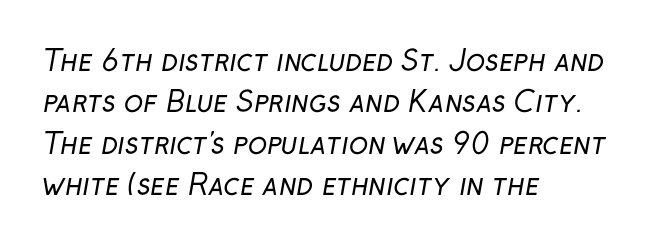
{"serif": "no", "bold": "no", "weight": "regular", "width": "normal", "stroke_contrast": "low", "x_height": "medium", "monospaced": "no", "underline": "no", "align": "left", "line_spacing": "normal", "line_spacing_ratio": 1.48, "letter_spacing": "normal", "letter_spacing_em": 0.0, "glyph_px": 28}
